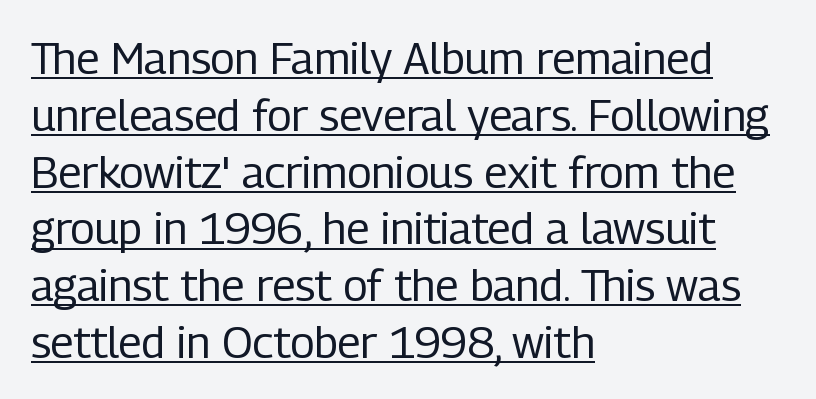
{"serif": "no", "italic": "no", "bold": "no", "weight": "regular", "width": "condensed", "stroke_contrast": "low", "x_height": "medium", "monospaced": "no", "underline": "yes", "align": "left", "line_spacing": "normal", "line_spacing_ratio": 1.29, "letter_spacing": "normal", "letter_spacing_em": 0.0, "glyph_px": 44}
